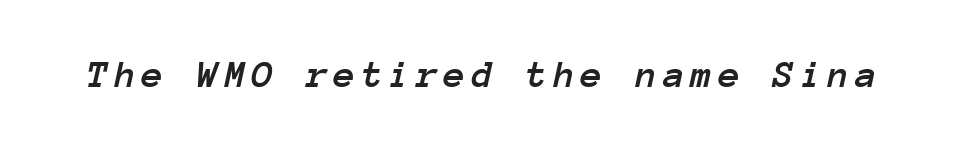
{"italic": "yes", "lean": "right", "slant_degrees": 12, "width": "normal", "stroke_contrast": "low", "x_height": "medium", "monospaced": "yes", "underline": "no", "glyph_px": 40}
